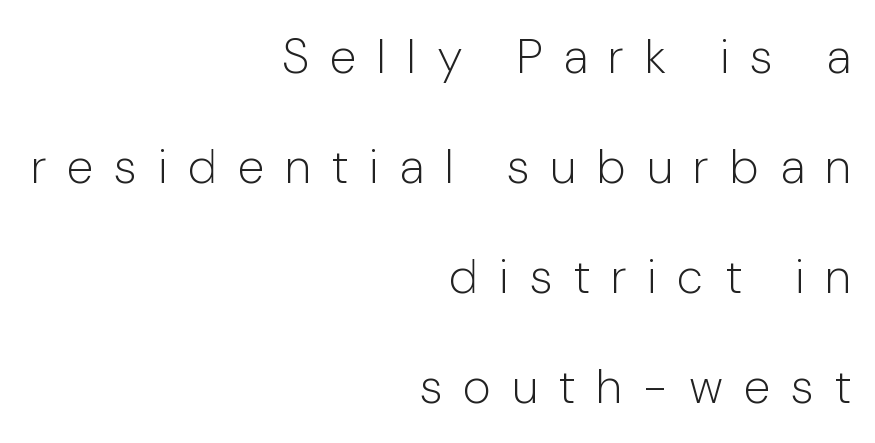
Q: Is the text bold? A: No.
Q: Is the text italic (slanted)? A: No, it is upright.
Q: Is the typeface a serif or a sans-serif typeface? A: Sans-serif.
Q: Is the text underlined? A: No.
Q: How is the paragraph aligned? A: Right-aligned.
Q: Is the spacing between letters normal or unusually wide? A: Unusually wide.
Q: Is the spacing between lines tight, normal or loose? A: Loose.
Q: Width (condensed, normal, or wide)? A: Condensed.
Q: Stroke contrast? A: Low.
Q: x-height? A: Medium.
Q: Monospaced? A: No.
